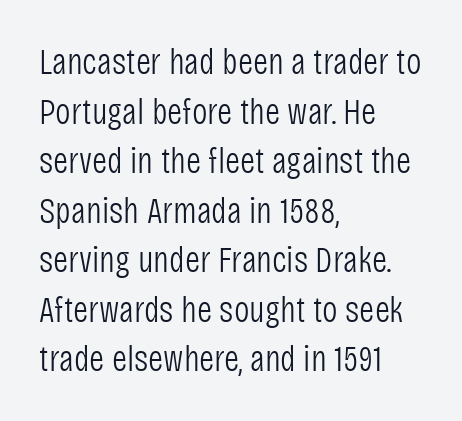
{"serif": "no", "italic": "no", "bold": "no", "weight": "light", "width": "condensed", "stroke_contrast": "low", "x_height": "large", "monospaced": "no", "underline": "no", "align": "left", "line_spacing": "normal", "line_spacing_ratio": 1.34, "letter_spacing": "normal", "letter_spacing_em": 0.0, "glyph_px": 37}
